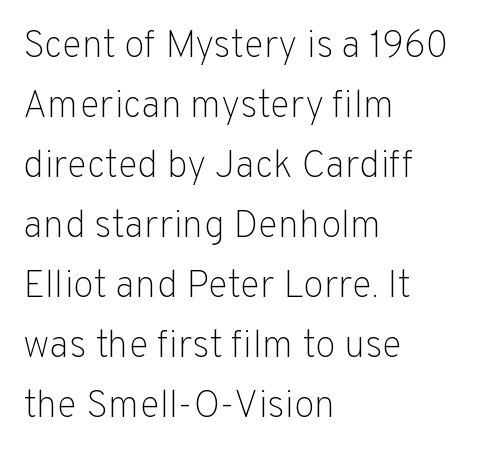
The image shows 38 px light sans-serif type, upright; set left-aligned, normal line spacing (1.58x), normal letter spacing, not underlined; low stroke contrast and a medium x-height.
